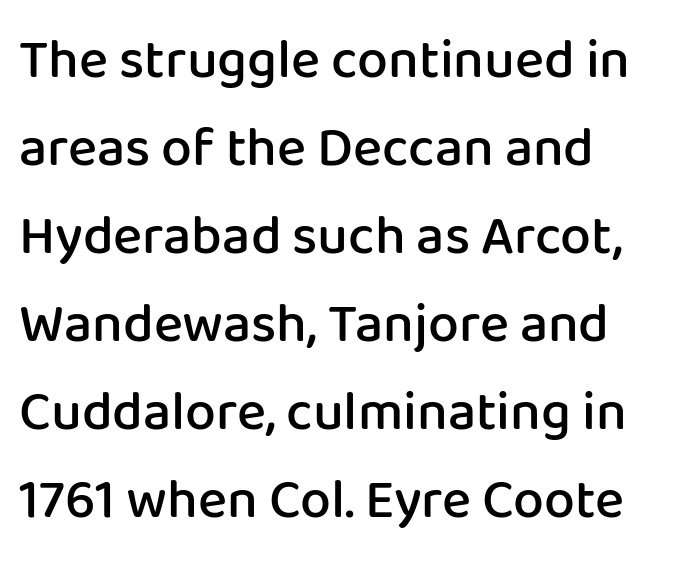
Tall strokes in this sample are plumb rather than angled. Left-aligned paragraph, ragged on the right. Descenders hang freely into open space. The characters display no serif detailing; their extremities are plain. Character widths vary here, with narrow letters taking less room than wide ones. A bit beefed up — I'd call it semibold rather than bold.
